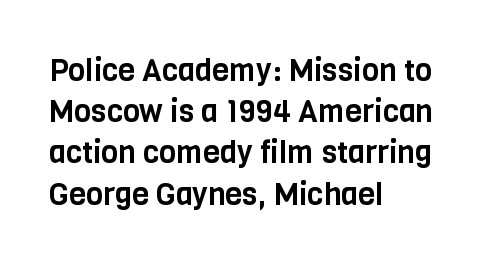
{"serif": "no", "italic": "no", "width": "condensed", "stroke_contrast": "low", "x_height": "large", "monospaced": "no", "underline": "no", "align": "left", "line_spacing": "normal", "line_spacing_ratio": 1.33, "letter_spacing": "normal", "letter_spacing_em": 0.0, "glyph_px": 31}
